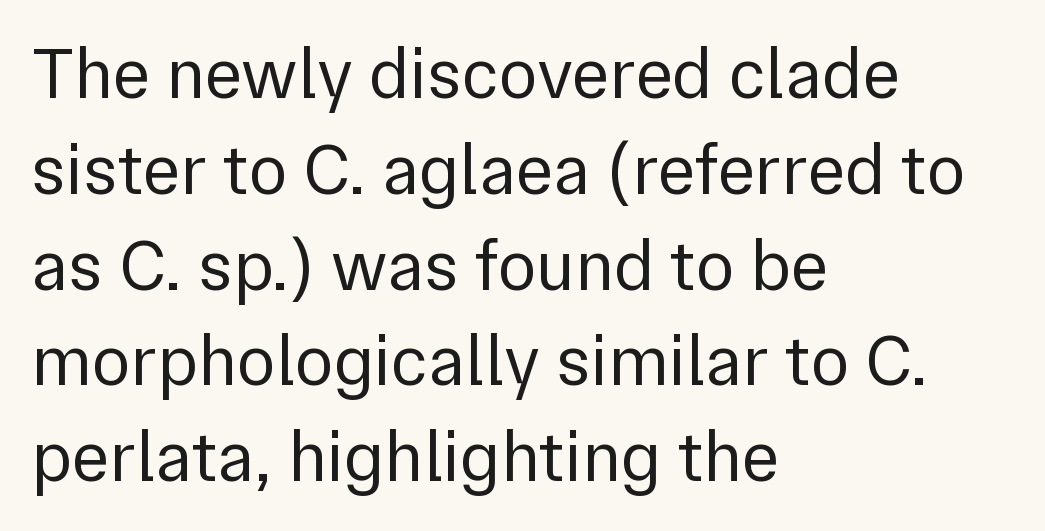
{"serif": "no", "italic": "no", "bold": "no", "weight": "regular", "width": "normal", "x_height": "medium", "monospaced": "no", "underline": "no", "align": "left", "line_spacing": "normal", "line_spacing_ratio": 1.33, "letter_spacing": "normal", "letter_spacing_em": 0.0, "glyph_px": 72}
